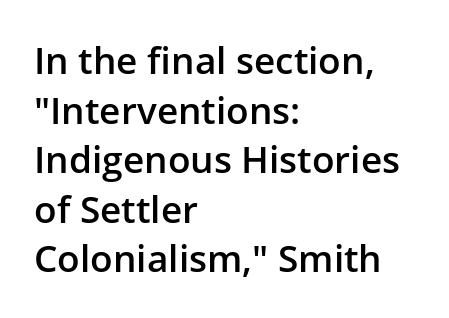
{"serif": "no", "italic": "no", "bold": "semi", "weight": "semibold", "width": "normal", "stroke_contrast": "low", "x_height": "medium", "monospaced": "no", "underline": "no", "align": "left", "line_spacing": "normal", "line_spacing_ratio": 1.34, "letter_spacing": "normal", "letter_spacing_em": 0.0, "glyph_px": 37}
